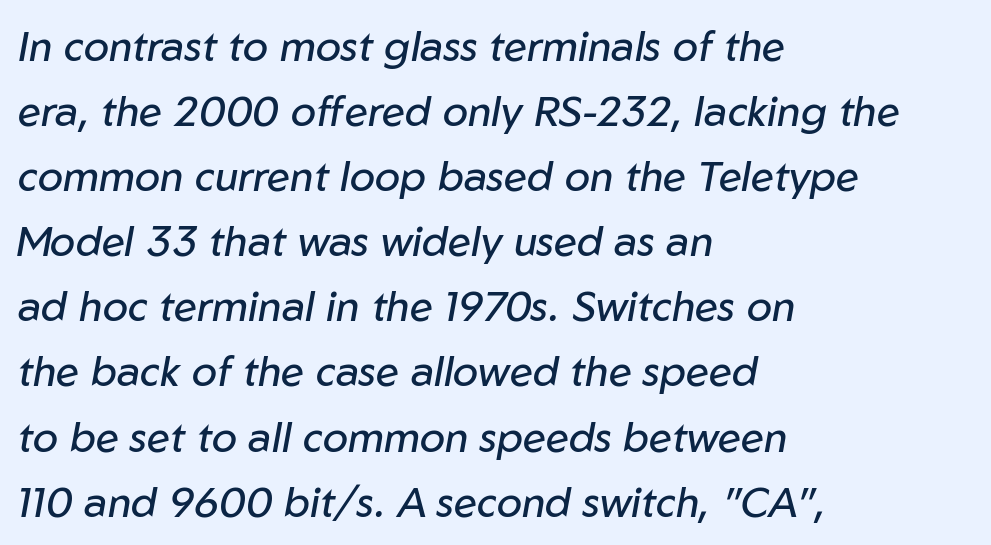
Q: Is the text bold? A: No.
Q: Is the text italic (slanted)? A: Yes, it leans right by about 10 degrees.
Q: Is the text underlined? A: No.
Q: How is the paragraph aligned? A: Left-aligned.
Q: Is the spacing between letters normal or unusually wide? A: Normal.
Q: Is the spacing between lines tight, normal or loose? A: Normal.
Q: Width (condensed, normal, or wide)? A: Normal.
Q: Stroke contrast? A: Low.
Q: x-height? A: Medium.
Q: Monospaced? A: No.
